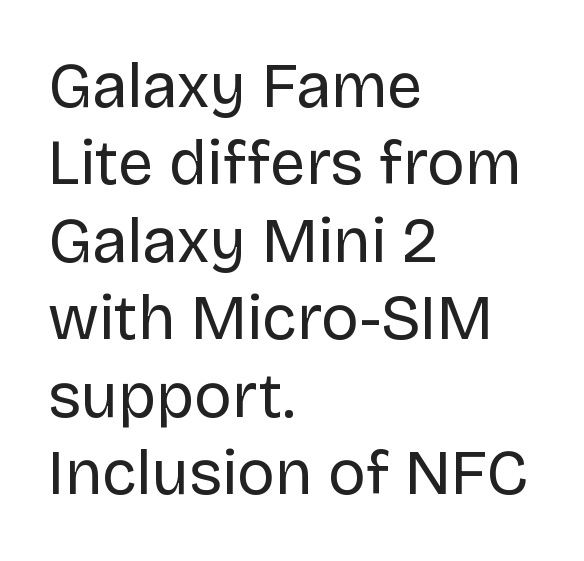
One-word summary of the alignment: left. Here the designer chose a conventional face with non-uniform glyph widths. The passage shown has conventional tracking throughout. The passage shown is not bold in any degree. Notice how the stems are strictly vertical — no italics here. Note: no serifs on the glyphs.
